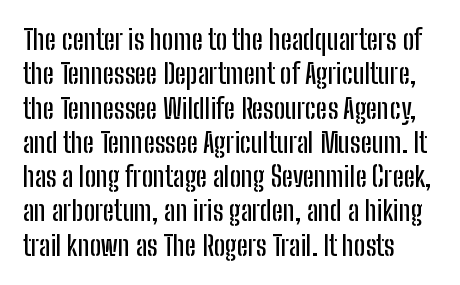
The image shows 27 px text type, upright; set left-aligned, normal line spacing (1.27x), normal letter spacing, not underlined.
